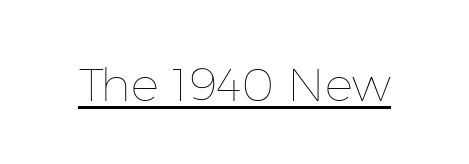
Varying glyph widths throughout — classic text-font behaviour. Is there an underline? Yes — a line sits under the letters. The typesetting does not lean heavy: it is not bold. This rendering leaves character spacing at its baseline value. This is the regular roman posture of the typeface.
